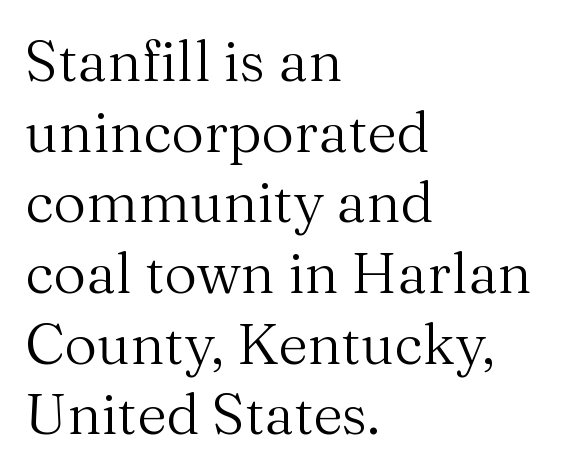
{"serif": "yes", "italic": "no", "bold": "no", "weight": "regular", "width": "normal", "stroke_contrast": "medium", "x_height": "medium", "monospaced": "no", "underline": "no", "align": "left", "line_spacing_ratio": 1.24, "letter_spacing": "normal", "letter_spacing_em": 0.0, "glyph_px": 57}
